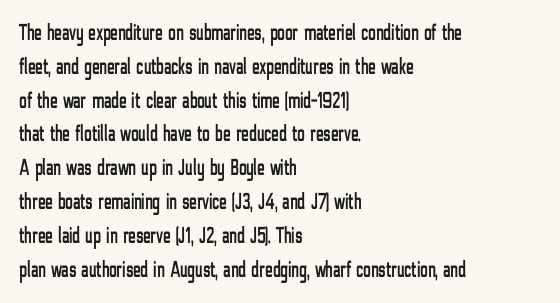
Left-aligned paragraph, ragged on the right. Compared with typical body copy, the letter spacing here is the same. A roman cut, with each character standing at attention. Baseline-to-baseline distance is the conventional proportion of letter height. The string is rendered with underlining switched off.
